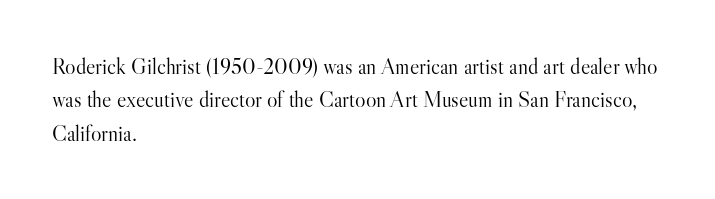
Q: Is the text bold? A: No.
Q: Is the text italic (slanted)? A: No, it is upright.
Q: Is the text underlined? A: No.
Q: How is the paragraph aligned? A: Left-aligned.
Q: Is the spacing between letters normal or unusually wide? A: Normal.
Q: Is the spacing between lines tight, normal or loose? A: Normal.
